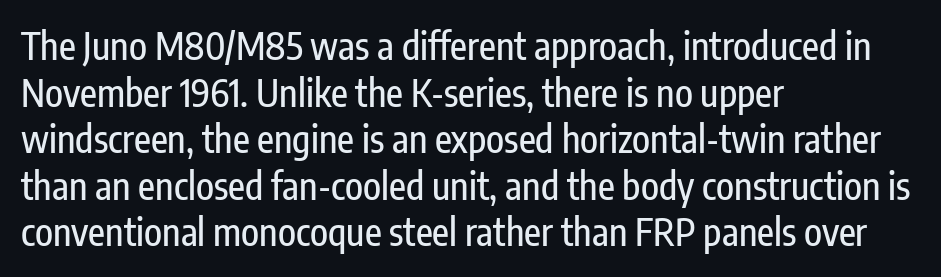
Unlike a traditional serif, this face leaves its strokes unadorned. These lines keep a tight, regular rhythm from letter to letter. Compared with typical paragraphs, the rows here are spaced about the same. Alignment: flush left. Proportional: the letters do not fall into vertical columns. Italic: no, the glyphs are upright roman.
